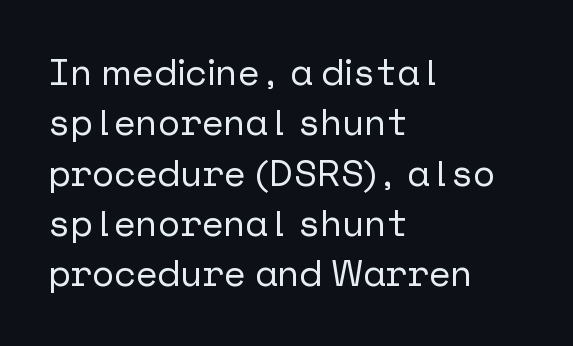
Every character sits straight up, as roman type does. Nothing sits at the stroke ends, so this counts as sans-serif. Standard letterfit; no display-style spreading of the glyphs. How would I describe the line gaps? Plain and ordinary. This rendering uses left alignment, leaving the right contour irregular. A bare baseline throughout the passage.
